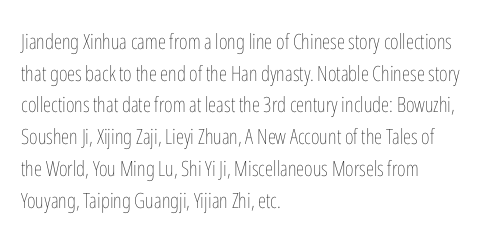
Style check: upright. Leftover space on each line is placed entirely after the last word. The rows are spaced the way most documents space them. The font is comparable to plain body text, perhaps lighter. Honestly, there is no underline to notice here at all. Nobody touched the tracking dial on this one.
